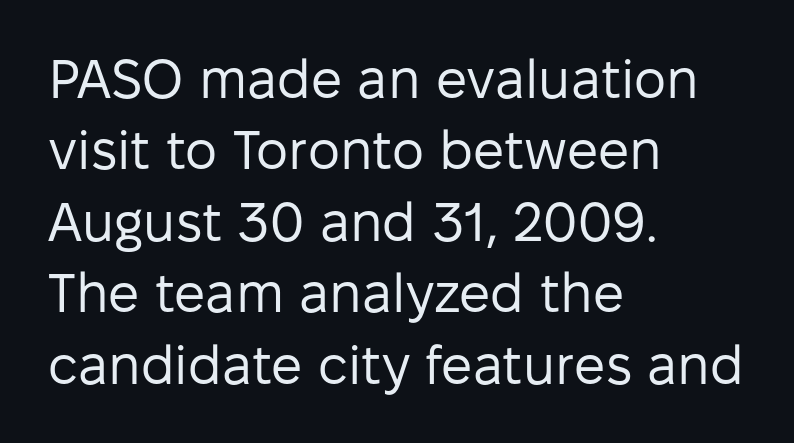
{"serif": "no", "italic": "no", "bold": "no", "weight": "regular", "width": "normal", "stroke_contrast": "low", "x_height": "medium", "monospaced": "no", "underline": "no", "align": "left", "line_spacing": "normal", "line_spacing_ratio": 1.3, "letter_spacing": "normal", "letter_spacing_em": 0.0, "glyph_px": 55}
